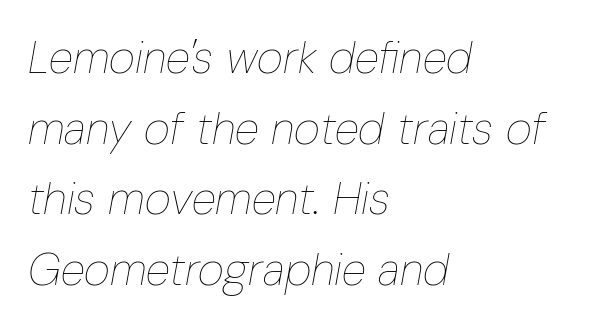
Q: Is the text bold? A: No.
Q: Is the text italic (slanted)? A: Yes, it leans right by about 10 degrees.
Q: Is the text underlined? A: No.
Q: How is the paragraph aligned? A: Left-aligned.
Q: Is the spacing between letters normal or unusually wide? A: Normal.
Q: Is the spacing between lines tight, normal or loose? A: Normal.
Q: Width (condensed, normal, or wide)? A: Condensed.
Q: Stroke contrast? A: Low.
Q: x-height? A: Medium.
Q: Monospaced? A: No.
